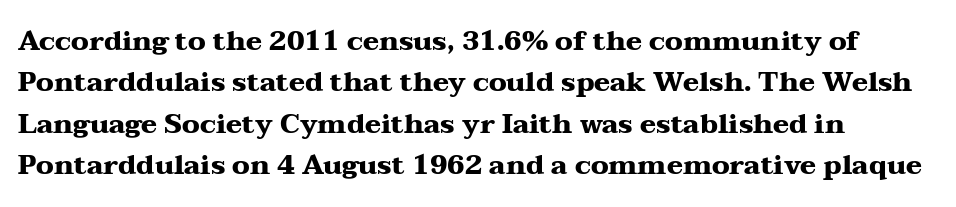
Q: Is the text bold? A: Yes.
Q: Is the text italic (slanted)? A: No, it is upright.
Q: Is the text underlined? A: No.
Q: How is the paragraph aligned? A: Left-aligned.
Q: Is the spacing between letters normal or unusually wide? A: Normal.
Q: Is the spacing between lines tight, normal or loose? A: Normal.
